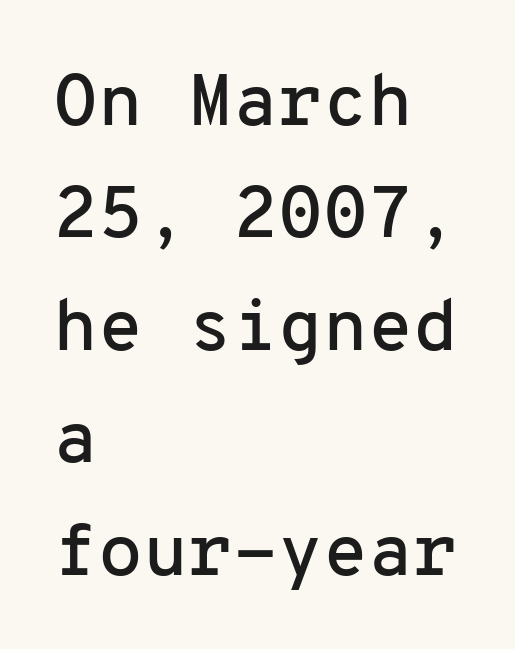
Q: Is the text italic (slanted)? A: No, it is upright.
Q: Is the typeface a serif or a sans-serif typeface? A: Sans-serif.
Q: Is the text underlined? A: No.
Q: How is the paragraph aligned? A: Left-aligned.
Q: Is the spacing between letters normal or unusually wide? A: Normal.
Q: Is the spacing between lines tight, normal or loose? A: Normal.
Q: Width (condensed, normal, or wide)? A: Normal.
Q: Stroke contrast? A: Low.
Q: x-height? A: Medium.
Q: Monospaced? A: Yes.
